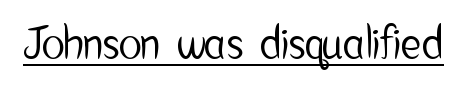
Q: Is the text italic (slanted)? A: No, it is upright.
Q: Is the typeface a serif or a sans-serif typeface? A: Sans-serif.
Q: Is the text underlined? A: Yes.
Q: Is the spacing between letters normal or unusually wide? A: Normal.
Q: Width (condensed, normal, or wide)? A: Condensed.
Q: Stroke contrast? A: Low.
Q: x-height? A: Medium.
Q: Monospaced? A: No.
